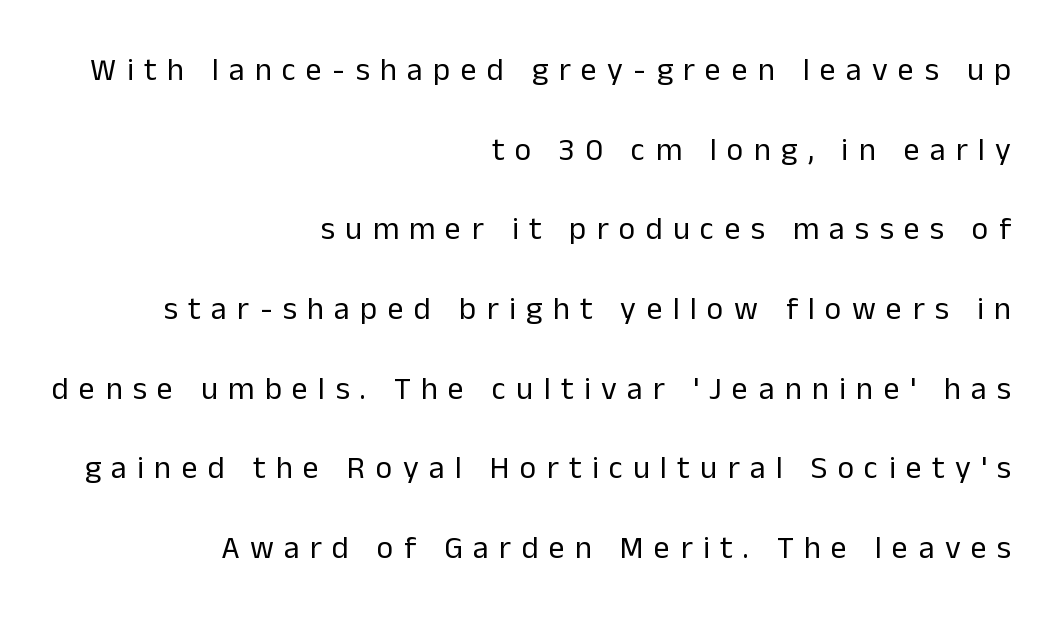
The image shows 32 px regular-weight sans-serif type, upright; set right-aligned, loose line spacing (2.49x), unusually wide letter spacing (+0.32 em), not underlined; low stroke contrast and a medium x-height.
